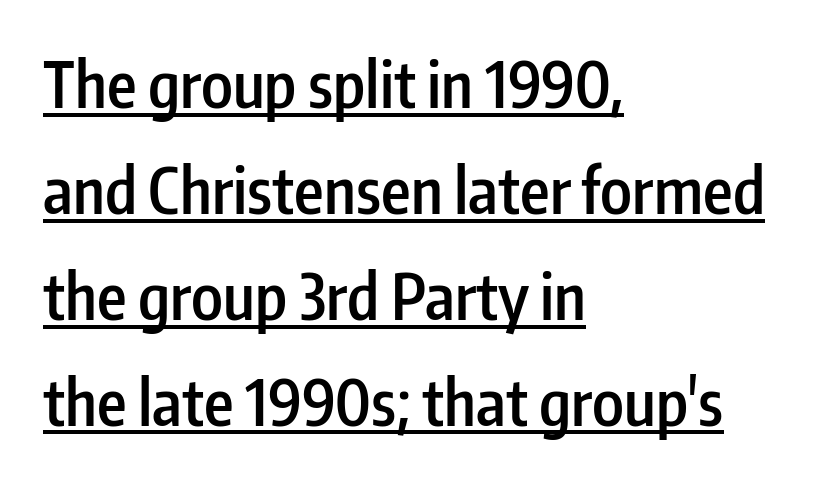
Q: Is the text bold? A: Semi-bold.
Q: Is the text italic (slanted)? A: No, it is upright.
Q: Is the typeface a serif or a sans-serif typeface? A: Sans-serif.
Q: Is the text underlined? A: Yes.
Q: How is the paragraph aligned? A: Left-aligned.
Q: Is the spacing between letters normal or unusually wide? A: Normal.
Q: Is the spacing between lines tight, normal or loose? A: Normal.
Q: Width (condensed, normal, or wide)? A: Condensed.
Q: Stroke contrast? A: Low.
Q: x-height? A: Medium.
Q: Monospaced? A: No.
